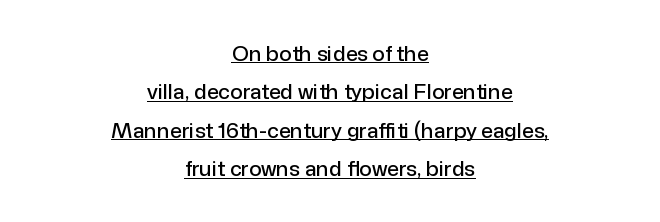
The image shows 21 px text type, upright; set centered, line spacing 1.83x, normal letter spacing, underlined.
